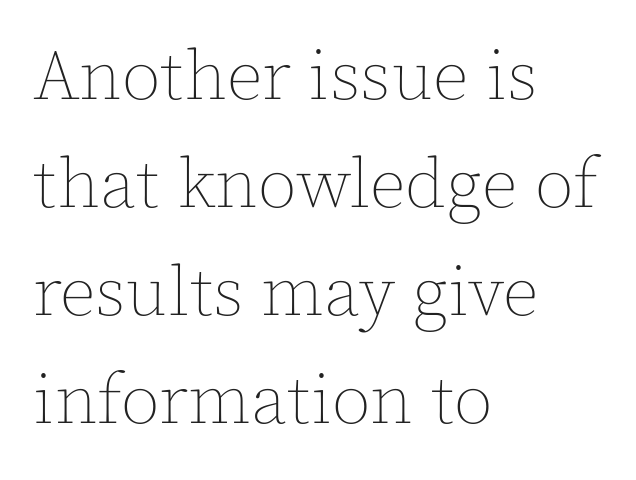
Q: Is the text bold? A: No.
Q: Is the text italic (slanted)? A: No, it is upright.
Q: Is the text underlined? A: No.
Q: How is the paragraph aligned? A: Left-aligned.
Q: Is the spacing between letters normal or unusually wide? A: Normal.
Q: Is the spacing between lines tight, normal or loose? A: Normal.
Q: Width (condensed, normal, or wide)? A: Normal.
Q: x-height? A: Medium.
Q: Monospaced? A: No.
